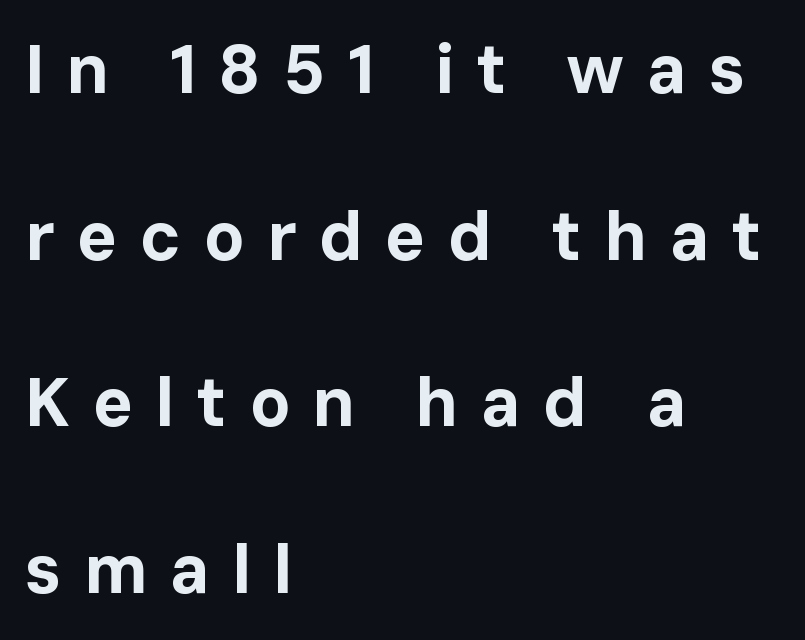
Notice how the passage keeps a crisp vertical edge on the left only. These lines stand farther apart than default settings would place them. This rendering features lettering with no underline. Notice how the stems are strictly vertical — no italics here. A dark, heavy texture on the line: the type is bold.
